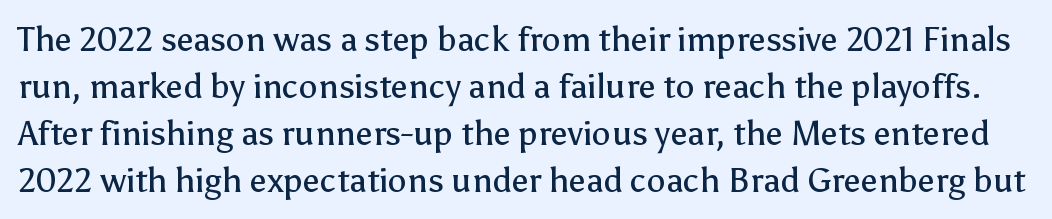
{"serif": "no", "italic": "no", "bold": "no", "weight": "regular", "width": "normal", "stroke_contrast": "low", "x_height": "medium", "monospaced": "no", "underline": "no", "line_spacing": "normal", "line_spacing_ratio": 1.38, "letter_spacing": "normal", "letter_spacing_em": 0.0, "glyph_px": 34}
